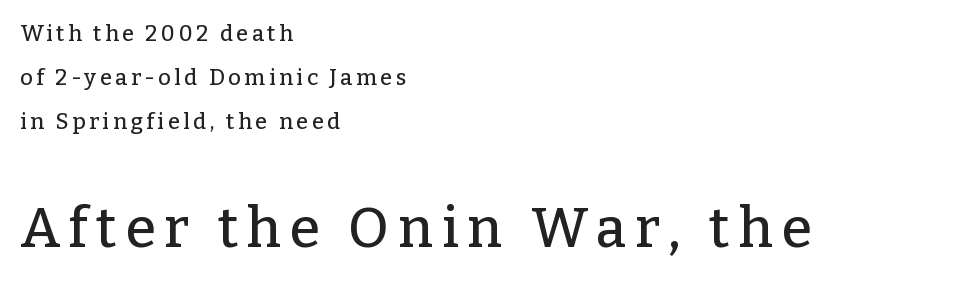
{"serif": "yes", "italic": "no", "width": "normal", "stroke_contrast": "low", "x_height": "medium", "monospaced": "no", "underline": "no", "align": "left", "line_spacing": "loose", "line_spacing_ratio": 1.99, "larger_block": "second", "size_ratio": 2.5, "glyph_px": 55}
